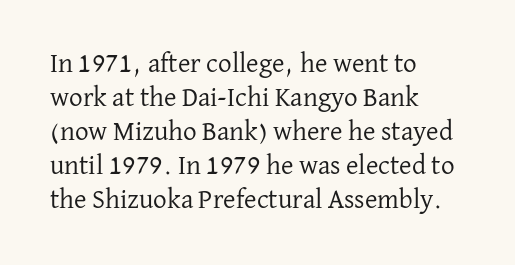
Q: Is the text bold? A: No.
Q: Is the text italic (slanted)? A: No, it is upright.
Q: Is the text underlined? A: No.
Q: How is the paragraph aligned? A: Left-aligned.
Q: Is the spacing between letters normal or unusually wide? A: Normal.
Q: Is the spacing between lines tight, normal or loose? A: Normal.
